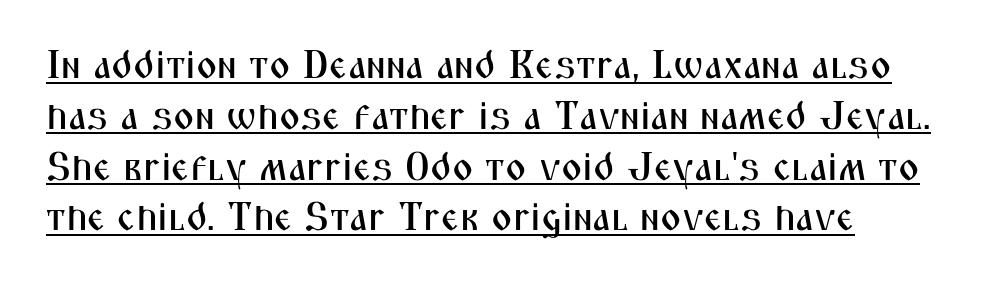
The image shows 40 px condensed sans-serif type, upright; set left-aligned, normal line spacing (1.27x), normal letter spacing, underlined; medium stroke contrast and a medium x-height.
